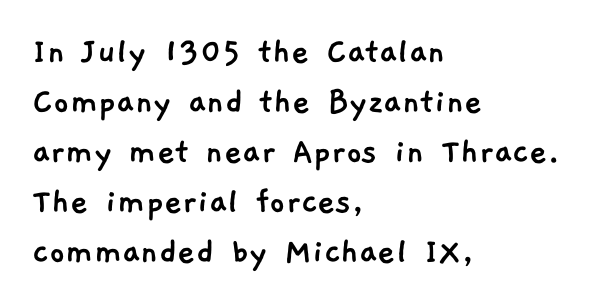
Q: Is the typeface a serif or a sans-serif typeface? A: Sans-serif.
Q: Is the text underlined? A: No.
Q: How is the paragraph aligned? A: Left-aligned.
Q: Is the spacing between letters normal or unusually wide? A: Normal.
Q: Is the spacing between lines tight, normal or loose? A: Normal.
Q: Width (condensed, normal, or wide)? A: Normal.
Q: Stroke contrast? A: Low.
Q: x-height? A: Medium.
Q: Monospaced? A: No.
